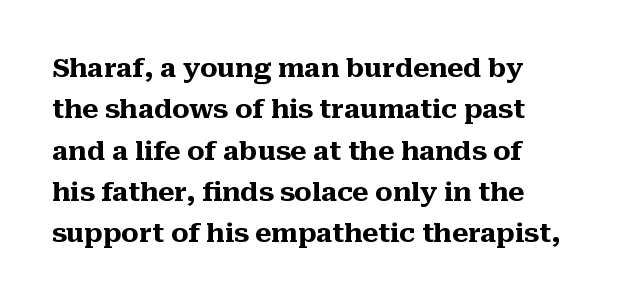
You can tell it's not italic because the verticals are truly vertical. These lines keep a tight, regular rhythm from letter to letter. Each row of text sits above clean, open space. Vertical spacing — default. Heavy-handed strokes throughout: this text is bold.
